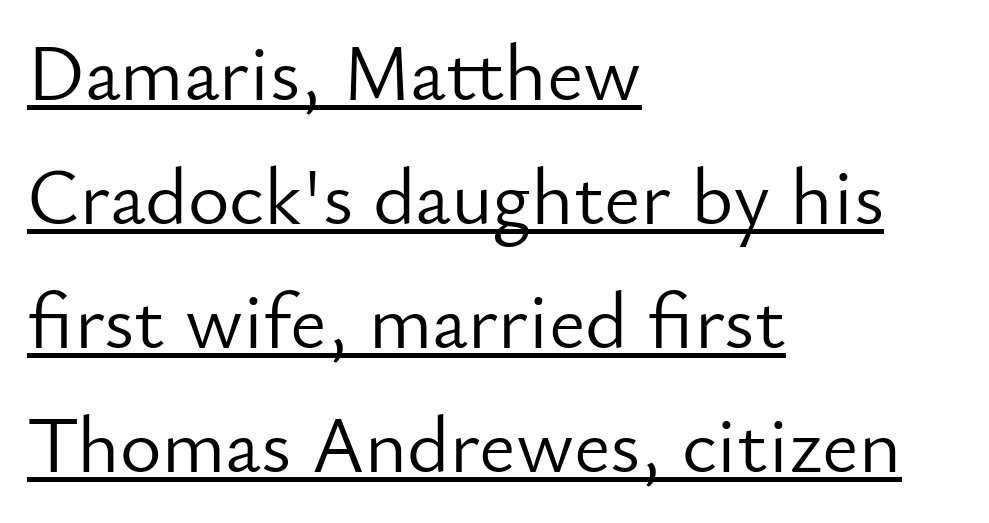
{"serif": "no", "italic": "no", "bold": "no", "weight": "light", "width": "normal", "stroke_contrast": "low", "x_height": "small", "monospaced": "no", "underline": "yes", "align": "left", "line_spacing": "normal", "line_spacing_ratio": 1.55, "letter_spacing": "normal", "letter_spacing_em": 0.0, "glyph_px": 80}
